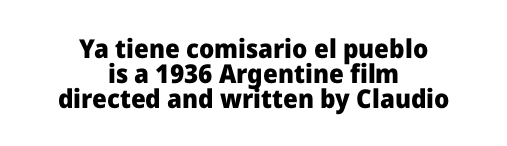
The image shows 26 px bold type, upright; set centered, tight line spacing (0.96x), normal letter spacing, not underlined.
